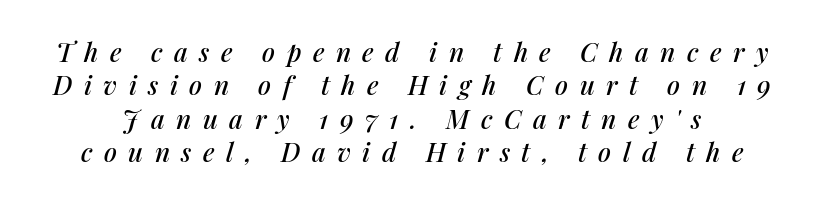
The image shows 26 px text type, italic (leaning right); set normal line spacing (1.28x), unusually wide letter spacing (+0.44 em), not underlined.
